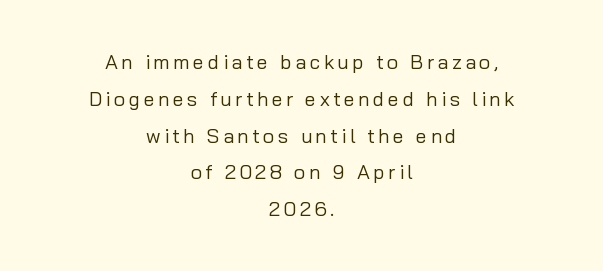
{"italic": "no", "bold": "no", "underline": "no", "align": "center", "line_spacing_ratio": 1.84, "glyph_px": 20}
